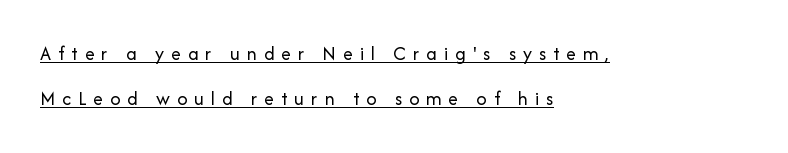
{"italic": "no", "bold": "no", "underline": "yes", "align": "left", "line_spacing": "loose", "line_spacing_ratio": 2.26, "letter_spacing": "wide", "letter_spacing_em": 0.35, "glyph_px": 20}
